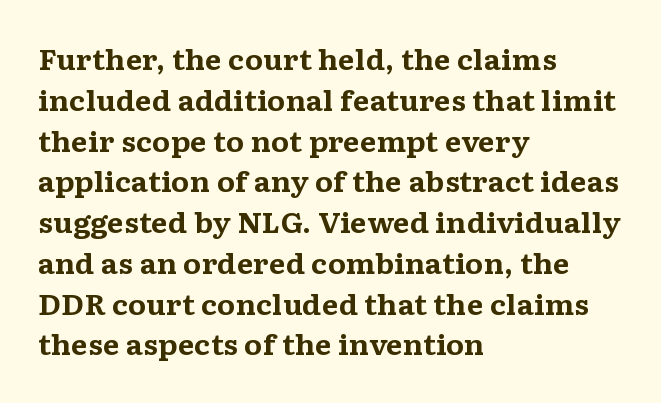
This is the regular roman posture of the typeface. Regarding leading, the lines here are spaced in the standard way. Heft: maximum for text — a bold. The specimen omits any rule beneath the text block's lines.
